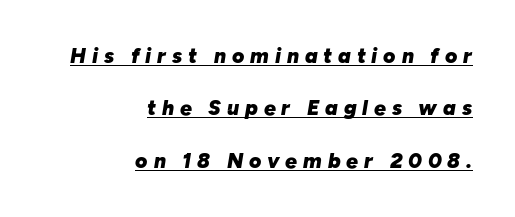
The image shows 21 px bold type, italic (leaning right); set right-aligned, loose line spacing (2.5x), unusually wide letter spacing (+0.28 em), underlined.
